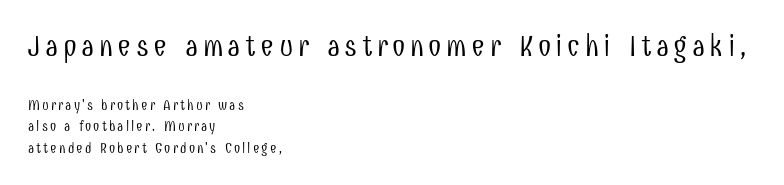
Q: Is the text bold? A: No.
Q: Is the text italic (slanted)? A: No, it is upright.
Q: Is the typeface a serif or a sans-serif typeface? A: Sans-serif.
Q: Is the text underlined? A: No.
Q: How is the paragraph aligned? A: Left-aligned.
Q: Is the spacing between lines tight, normal or loose? A: Normal.
Q: Which block of text is set in a larger size, the first (top) or the second (bottom)? A: The first (top) one.
Q: Width (condensed, normal, or wide)? A: Condensed.
Q: Stroke contrast? A: Low.
Q: x-height? A: Medium.
Q: Monospaced? A: No.
